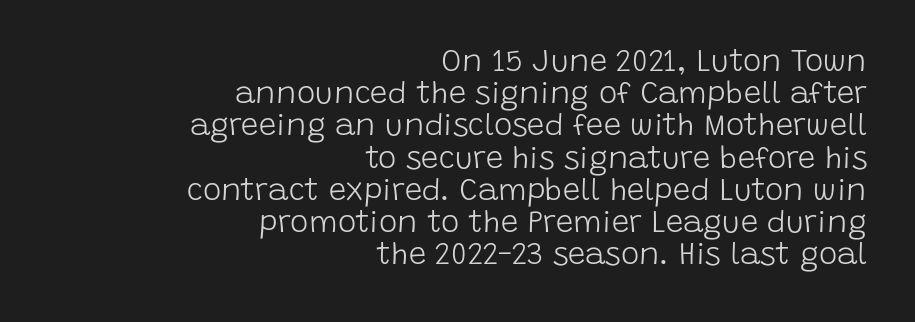
The image shows 31 px light sans-serif type, upright; set right-aligned, tight line spacing (1.04x), normal letter spacing, not underlined; low stroke contrast and a large x-height.
